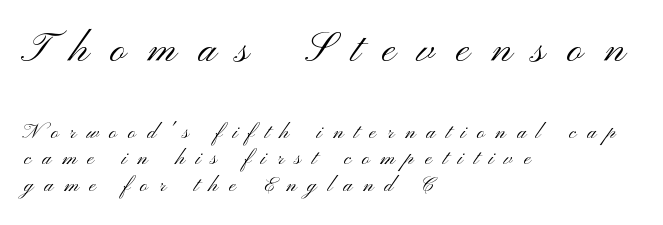
The image shows 52 px light, wide sans-serif type; set left-aligned, tight line spacing (1.02x), unusually wide letter spacing (+0.42 em), not underlined; the first (top) block is 2.0x larger; medium stroke contrast and a small x-height.
